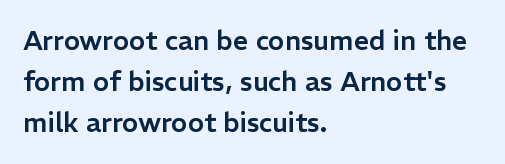
Underlining? Definitely not there. The passage shown stacks its lines at a standard gap. Tall strokes in this sample are plumb rather than angled. Is the block centered? No — it sits flush against the left margin.
